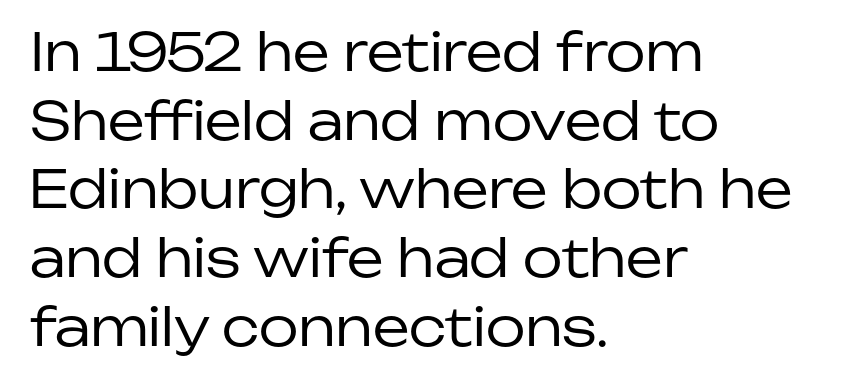
{"serif": "no", "italic": "no", "bold": "no", "weight": "regular", "width": "normal", "stroke_contrast": "low", "x_height": "medium", "monospaced": "no", "underline": "no", "align": "left", "line_spacing": "normal", "line_spacing_ratio": 1.32, "letter_spacing": "normal", "letter_spacing_em": 0.0, "glyph_px": 52}
